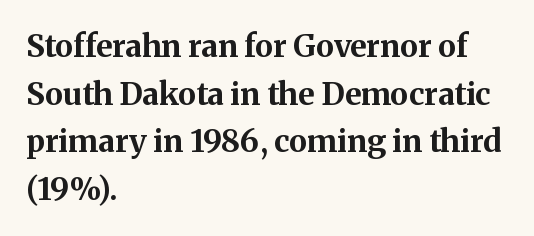
Heavy, bold letterforms. Tracking value appears to be zero — textbook default spacing. Is this a fixed-width face? No — the glyphs have proportional, varying widths. Every stem runs plumb, perpendicular to the baseline.
